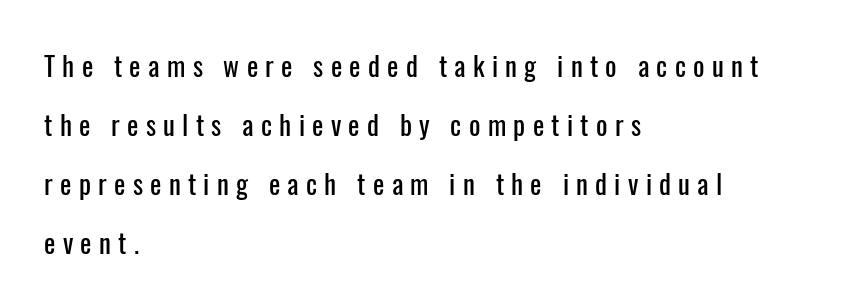
{"italic": "no", "underline": "no", "align": "left", "line_spacing": "loose", "line_spacing_ratio": 2.18, "letter_spacing": "wide", "letter_spacing_em": 0.27, "glyph_px": 27}
